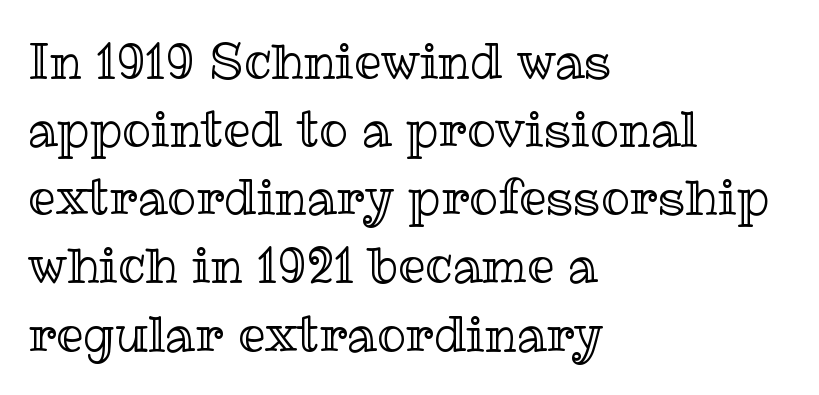
Q: Is the text italic (slanted)? A: No, it is upright.
Q: Is the text underlined? A: No.
Q: How is the paragraph aligned? A: Left-aligned.
Q: Is the spacing between letters normal or unusually wide? A: Normal.
Q: Is the spacing between lines tight, normal or loose? A: Normal.
Q: Width (condensed, normal, or wide)? A: Normal.
Q: x-height? A: Medium.
Q: Monospaced? A: No.
